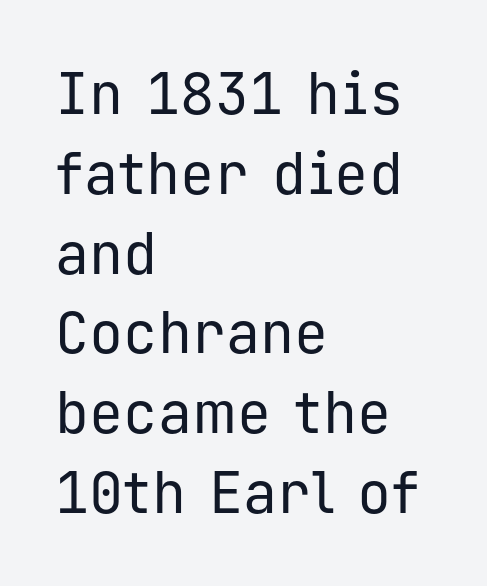
Serif or sans? Sans — the stroke terminals are bare. Ink coverage per letter is moderate at most. Words appear dense and cohesive because spacing is normal. One-word summary of the alignment: left.
